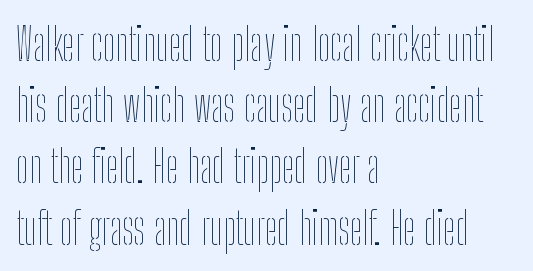
A light-to-regular cut is what we see here. Type without underlining. Is this a fixed-width face? No — the glyphs have proportional, varying widths. Notice how descenders clear the ascenders below comfortably — that's standard leading.
